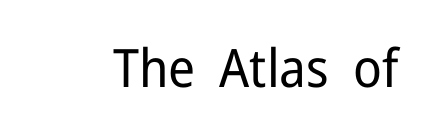
{"serif": "no", "italic": "no", "bold": "no", "weight": "regular", "width": "normal", "stroke_contrast": "low", "x_height": "medium", "monospaced": "no", "underline": "no", "letter_spacing": "normal", "letter_spacing_em": 0.0, "glyph_px": 53}
